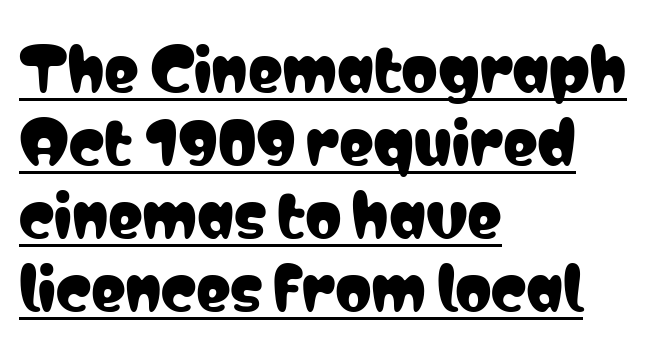
You can tell it's not italic because the verticals are truly vertical. If you measured baseline to baseline, you'd find a middling distance. These lines stack with their left ends in a neat column. What stands out about the letter spacing? Nothing — it is the standard amount. Character widths vary here, with narrow letters taking less room than wide ones. Is there an underline? Yes — a line sits under the letters.
